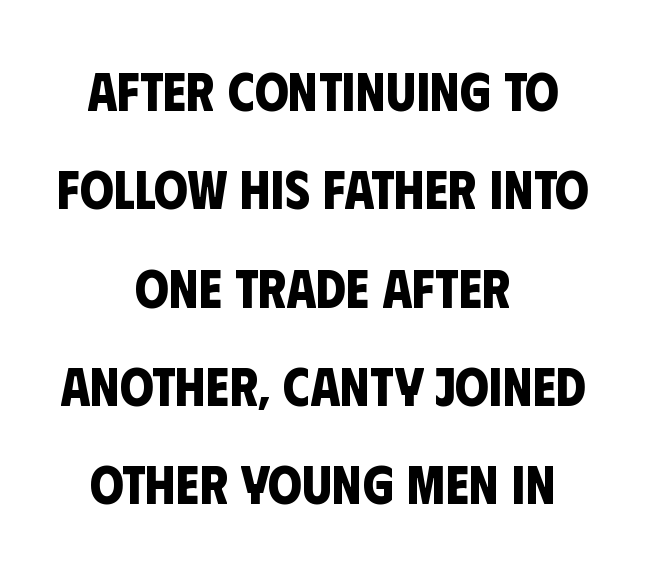
The image shows 54 px bold, condensed sans-serif type; set centered, line spacing 1.82x, normal letter spacing, not underlined; low stroke contrast and a large x-height.
